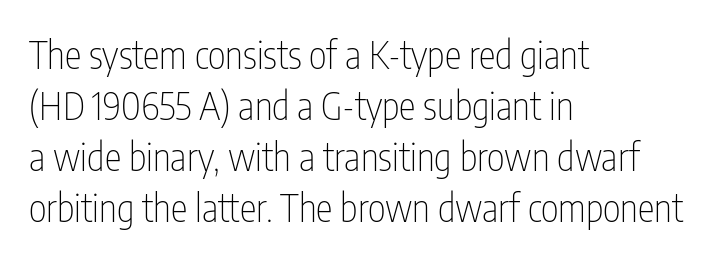
No extra ink here — the face is not bold. The gaps between neighbouring characters are ordinary and unremarkable. Spacing verdict: proportional, widths tailored to each character. Does the type have serifs? No, each stem ends abruptly.
